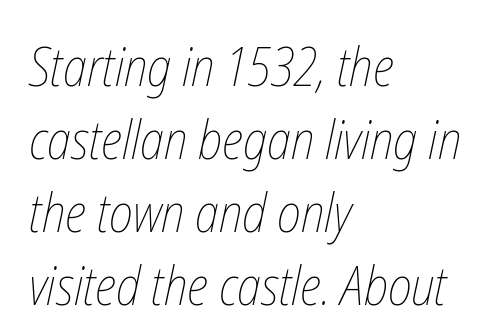
This block has exactly the height ordinary leading produces. The passage is arranged the way most books set body copy — flush left. The tracking reads as untouched default to a designer's eye. On a weight scale, this lands at 450 or below. Each letter keeps its own natural width here, so spacing adapts to shape.
